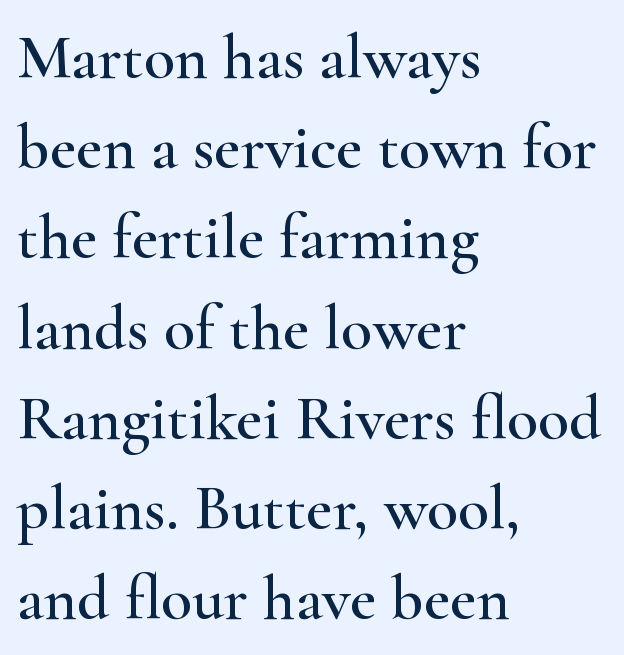
{"serif": "yes", "italic": "no", "width": "wide", "stroke_contrast": "high", "x_height": "small", "monospaced": "no", "underline": "no", "align": "left", "line_spacing": "normal", "line_spacing_ratio": 1.41, "letter_spacing": "normal", "letter_spacing_em": 0.0, "glyph_px": 64}
